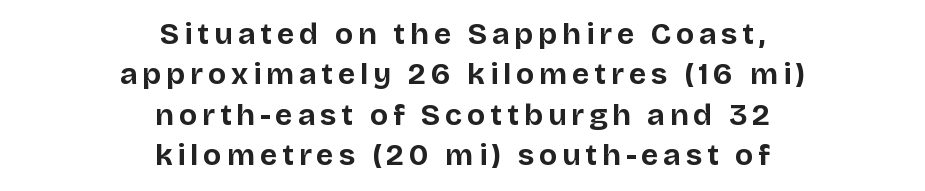
The image shows 30 px bold sans-serif type, upright; set centered, normal line spacing (1.35x), not underlined; low stroke contrast and a large x-height.
